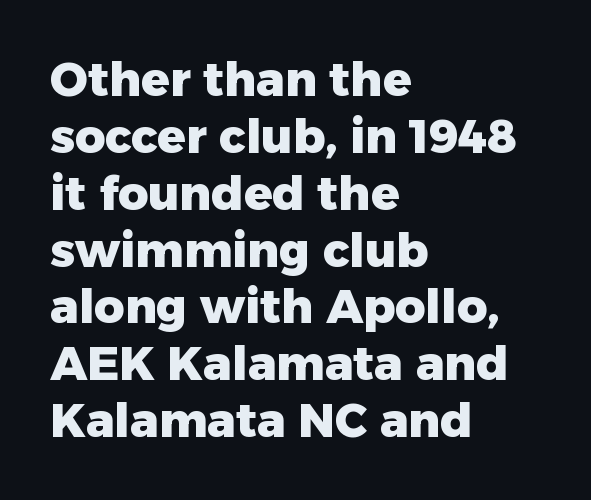
The image shows 47 px heavy sans-serif type, upright; set left-aligned, line spacing 1.21x, normal letter spacing, not underlined; low stroke contrast and a medium x-height.
